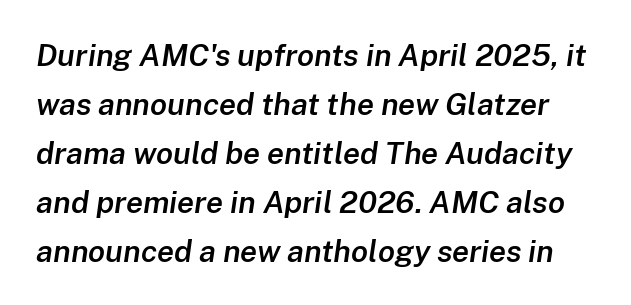
The image shows 31 px semibold type, italic (leaning right); set normal line spacing (1.58x), normal letter spacing, not underlined; low stroke contrast and a medium x-height.
